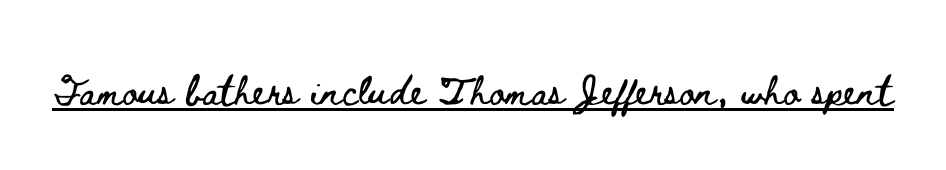
The image shows 37 px wide type; set normal letter spacing, underlined; low stroke contrast and a small x-height.
